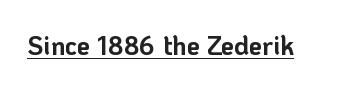
The image shows 26 px bold type, upright; set normal letter spacing, underlined.
